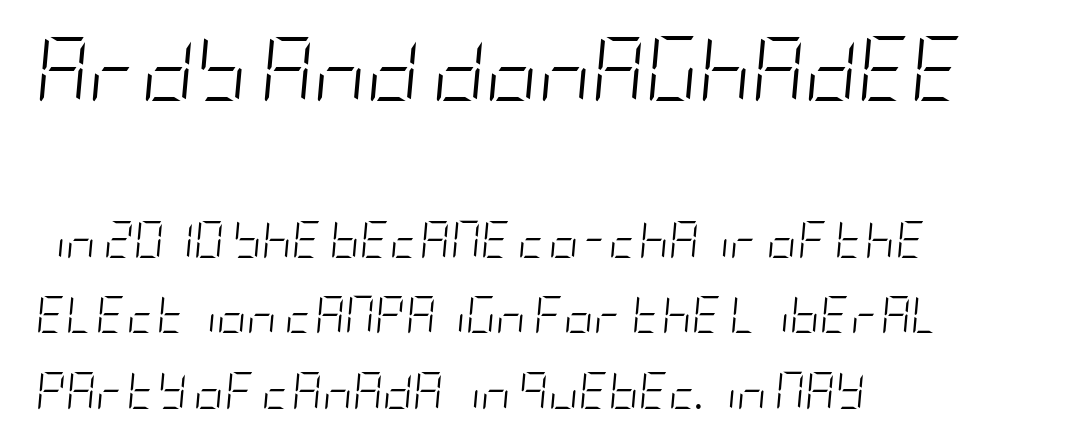
{"italic": "yes", "lean": "right", "slant_degrees": 5, "bold": "no", "weight": "light", "width": "condensed", "stroke_contrast": "low", "x_height": "large", "underline": "no", "align": "left", "line_spacing": "loose", "line_spacing_ratio": 2.04, "letter_spacing": "normal", "letter_spacing_em": 0.0, "larger_block": "first", "size_ratio": 1.76, "glyph_px": 65}
